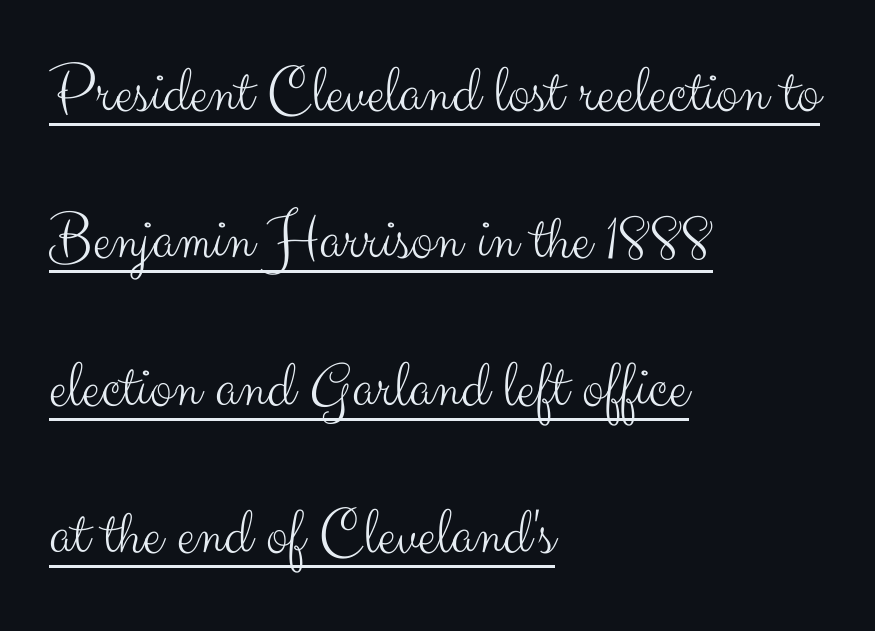
{"serif": "no", "bold": "no", "weight": "light", "width": "normal", "stroke_contrast": "medium", "x_height": "small", "monospaced": "no", "underline": "yes", "align": "left", "line_spacing": "loose", "line_spacing_ratio": 2.2, "letter_spacing": "normal", "letter_spacing_em": 0.0, "glyph_px": 67}
